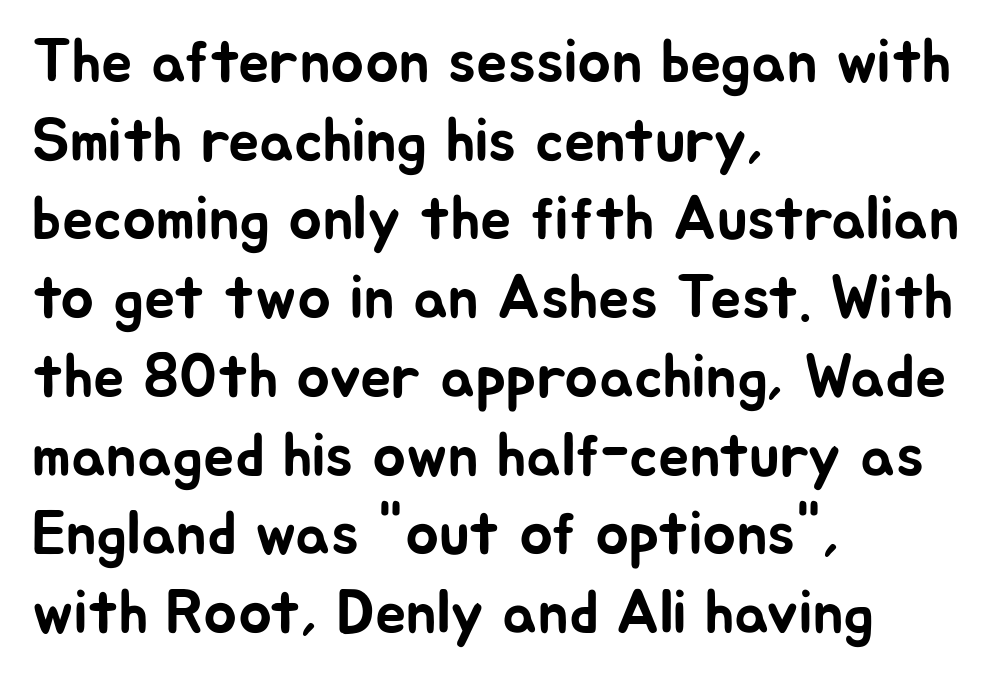
{"serif": "no", "italic": "no", "width": "normal", "stroke_contrast": "low", "x_height": "medium", "monospaced": "no", "underline": "no", "align": "left", "line_spacing": "normal", "line_spacing_ratio": 1.27, "letter_spacing": "normal", "letter_spacing_em": 0.0, "glyph_px": 62}
